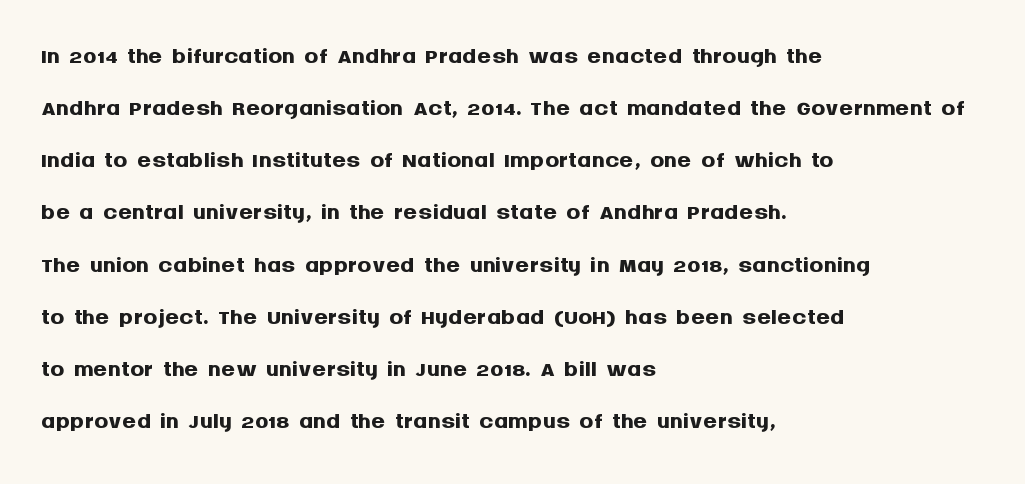
Regular leading. Plain, unruled lines of type. These lines were composed using upright roman letters. Caption: multi-line text, flush left, ragged right.
